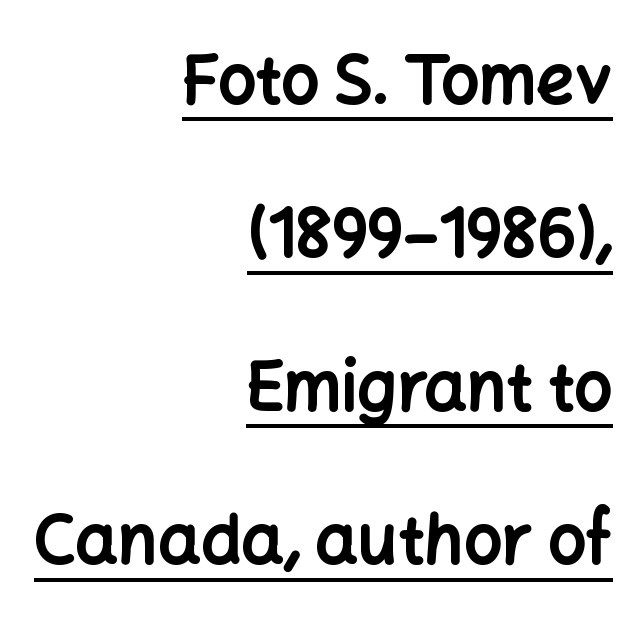
Q: Is the text bold? A: Yes.
Q: Is the text italic (slanted)? A: No, it is upright.
Q: Is the typeface a serif or a sans-serif typeface? A: Sans-serif.
Q: Is the text underlined? A: Yes.
Q: How is the paragraph aligned? A: Right-aligned.
Q: Is the spacing between letters normal or unusually wide? A: Normal.
Q: Is the spacing between lines tight, normal or loose? A: Loose.
Q: Width (condensed, normal, or wide)? A: Normal.
Q: Stroke contrast? A: Low.
Q: x-height? A: Medium.
Q: Monospaced? A: No.
